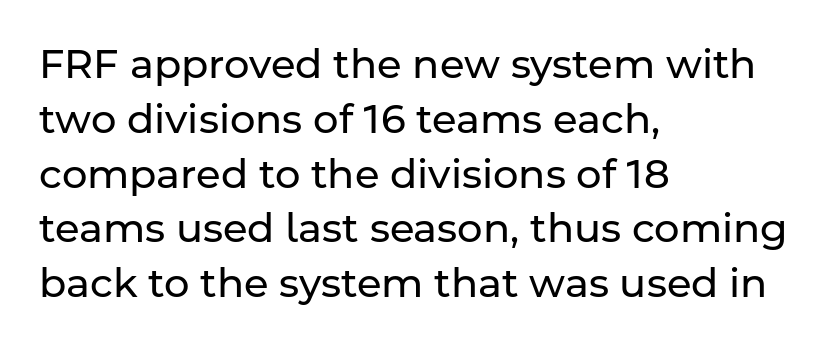
The rag falls on the right side of this text block. The font is comparable to plain body text, perhaps lighter. The zone under the glyphs is completely vacant. The letters advance in unequal steps, a hallmark of proportional type.
